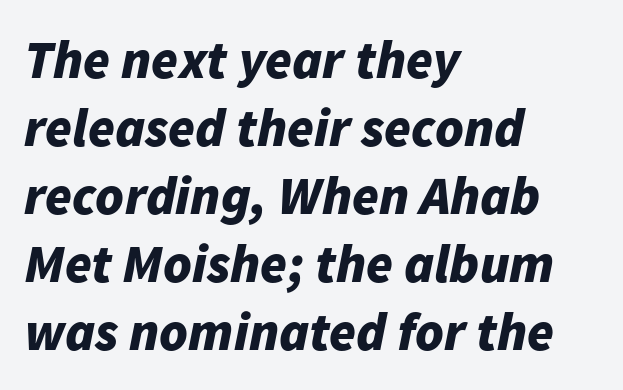
{"italic": "yes", "lean": "right", "slant_degrees": 11, "bold": "yes", "weight": "bold", "width": "normal", "stroke_contrast": "low", "x_height": "medium", "monospaced": "no", "underline": "no", "align": "left", "line_spacing": "normal", "line_spacing_ratio": 1.26, "letter_spacing": "normal", "letter_spacing_em": 0.0, "glyph_px": 54}
